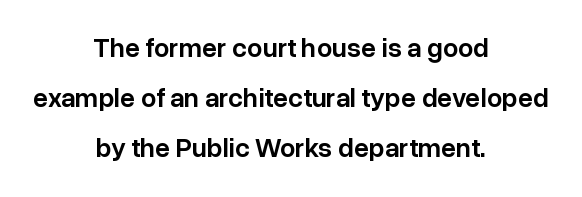
Q: Is the text bold? A: Semi-bold.
Q: Is the text italic (slanted)? A: No, it is upright.
Q: Is the text underlined? A: No.
Q: How is the paragraph aligned? A: Centered.
Q: Is the spacing between letters normal or unusually wide? A: Normal.
